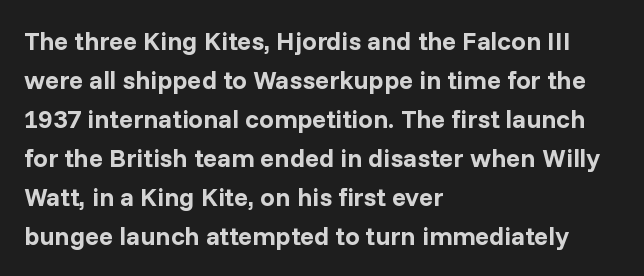
Successive baselines arrive at the customary interval. Nope, not italic — everything's standing straight. Stroke thickness is high; the sample reads as a true bold. Line starts are locked; line ends wander. Clear beneath every line of the passage. The line texture is even and compact thanks to regular tracking.
